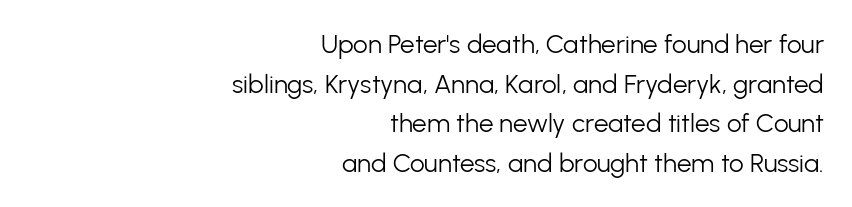
Compared with a typical body face, this is equally light or lighter still. A student would call this right alignment; a typographer would say flush right, rag left. Quick note: underline off. How would I describe the line gaps? Plain and ordinary.
